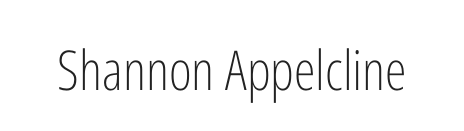
The image shows 55 px light, condensed sans-serif type, upright; set normal letter spacing, not underlined; low stroke contrast and a medium x-height.
